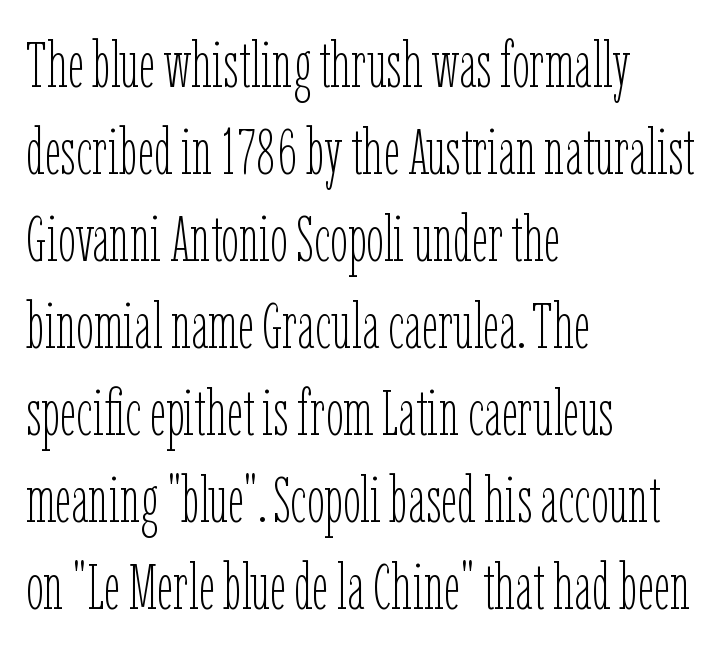
Tracking here is standard; glyphs follow each other at the usual distance. Line starts are locked; line ends wander. The lettering stays uniformly vertical, giving the passage a roman look. Varying glyph widths throughout — classic text-font behaviour. Has an underline been added? It has not.
